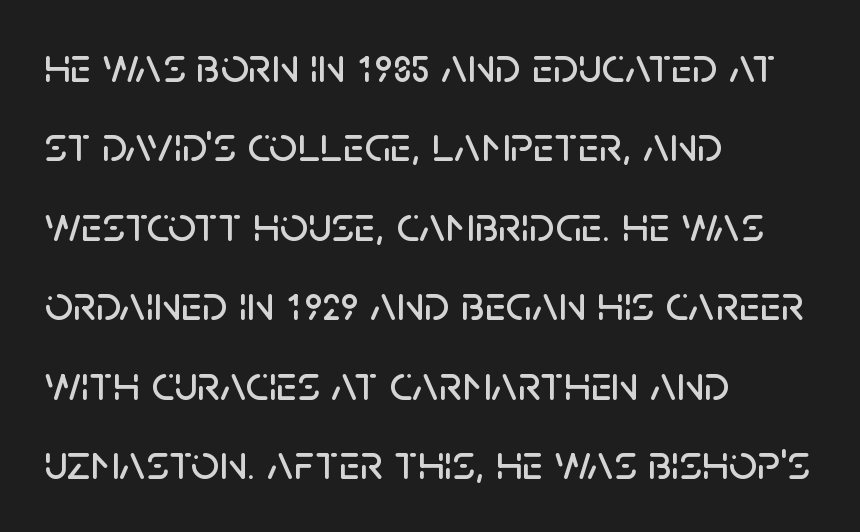
The image shows 50 px sans-serif type, upright; set left-aligned, normal line spacing (1.59x), normal letter spacing, not underlined; low stroke contrast and a large x-height.
